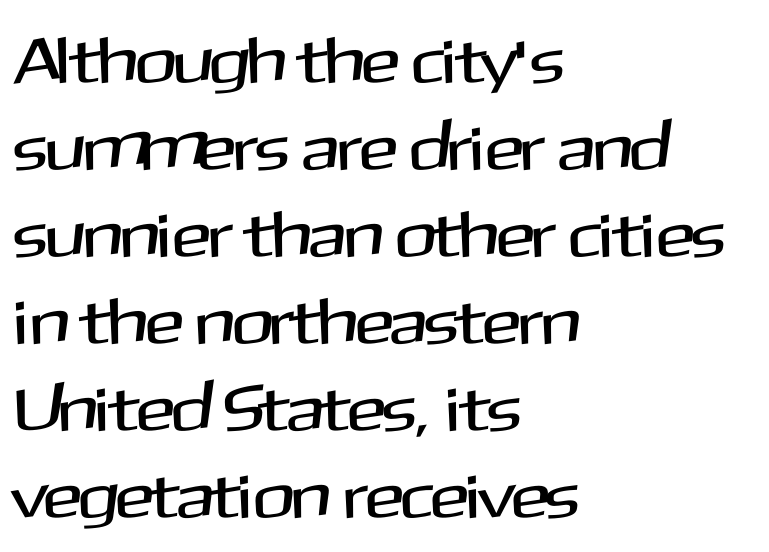
Is there much room between lines? A standard amount, neither cramped nor airy. Serif or sans? Sans — the stroke terminals are bare. Here the designer chose a conventional face with non-uniform glyph widths. You can tell it's not italic because the verticals are truly vertical. Left-aligned paragraph, ragged on the right.
